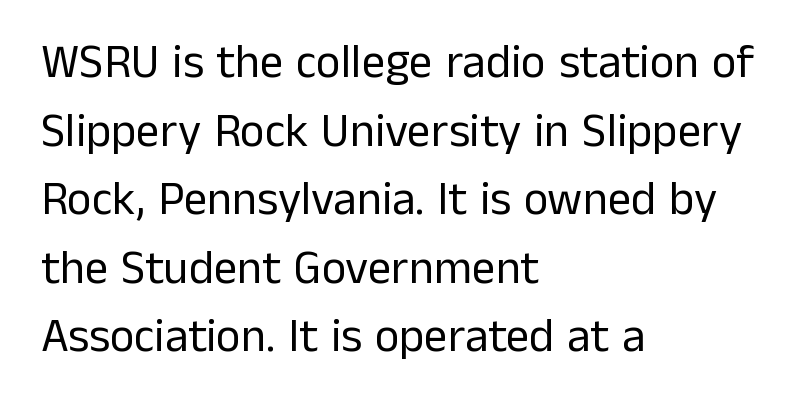
Leading matches the norm, producing a regular column. No word sits above an underline. Italic: no, the glyphs are upright roman. The rendering shows plain stroke endings on the letterforms — a sans-serif design. The typeface has the unassuming heft of standard copy or less.
